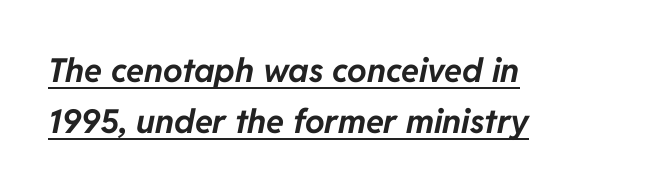
In CSS terms this would be text-align: left. Is this a fixed-width face? No — the glyphs have proportional, varying widths. Heavy-handed strokes throughout: this text is bold. Each new line begins a customary step beneath the previous one. Is the type slanted? Yes — the strokes lean at a clear angle. This rendering features underlined lettering.
